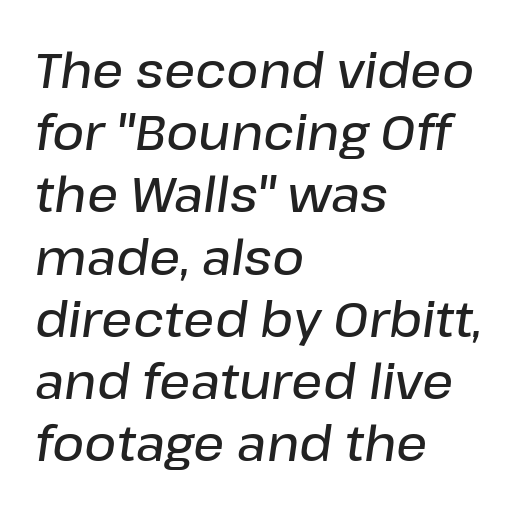
Think of a printed novel: that variable character pitch is what you see here. The horizontal fit of the characters is conventional and even. Bold? Not quite — semibold, heavier than regular but stopping short. Rule under the text: the space is simply empty. In CSS terms this would be text-align: left. Each new line begins a customary step beneath the previous one.
